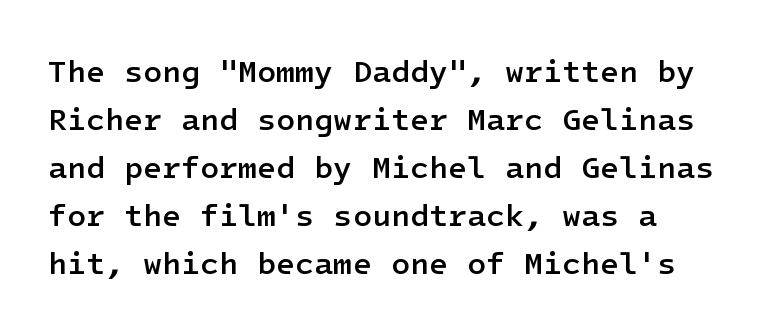
{"serif": "no", "italic": "no", "bold": "semi", "weight": "semibold", "width": "normal", "stroke_contrast": "low", "x_height": "medium", "underline": "no", "align": "left", "line_spacing": "normal", "line_spacing_ratio": 1.55, "letter_spacing": "normal", "letter_spacing_em": 0.0, "glyph_px": 31}
